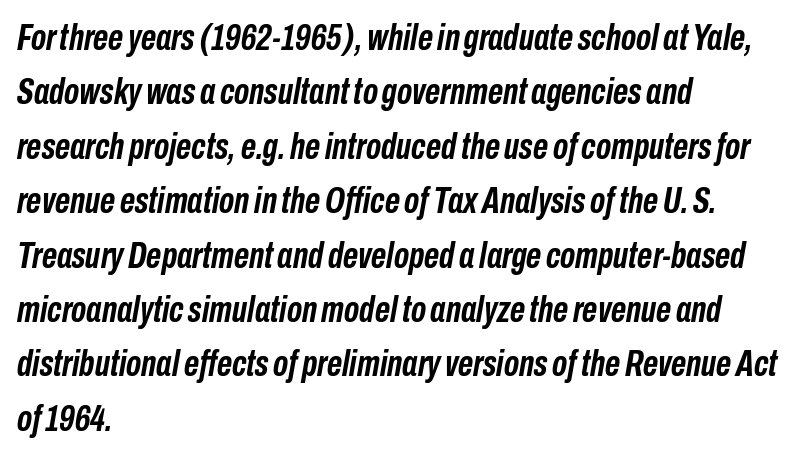
Q: Is the text bold? A: Yes.
Q: Is the text italic (slanted)? A: Yes, it leans right by about 10 degrees.
Q: Is the text underlined? A: No.
Q: How is the paragraph aligned? A: Left-aligned.
Q: Is the spacing between letters normal or unusually wide? A: Normal.
Q: Is the spacing between lines tight, normal or loose? A: Normal.
Q: Width (condensed, normal, or wide)? A: Condensed.
Q: Stroke contrast? A: Low.
Q: x-height? A: Medium.
Q: Monospaced? A: No.
